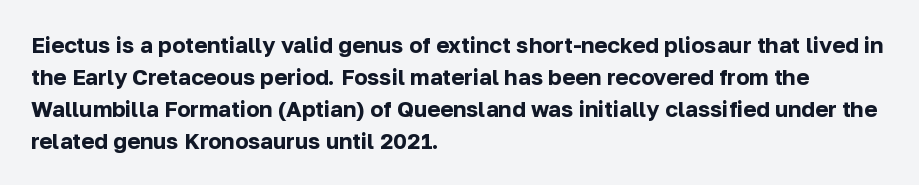
The image shows 22 px bold type, upright; set left-aligned, normal line spacing (1.45x), normal letter spacing, not underlined.
